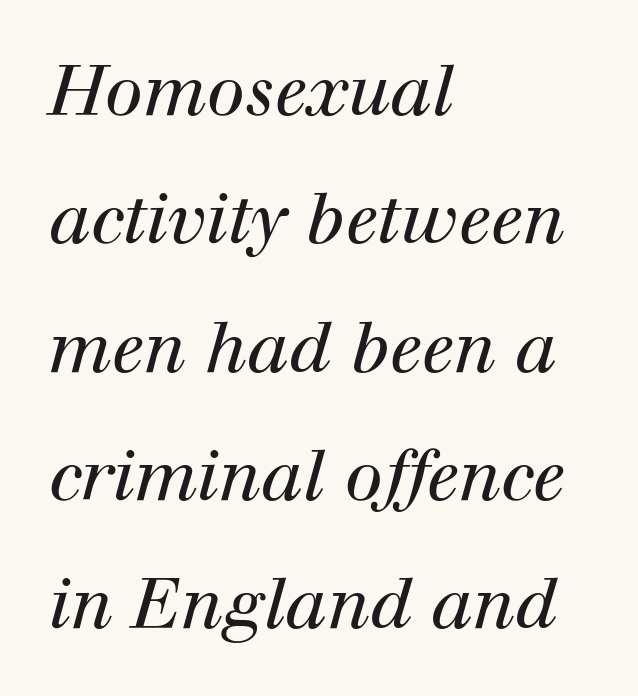
The strip under each line holds only bare page. Words appear dense and cohesive because spacing is normal. Characters are canted at an angle relative to the baseline's perpendicular. Weight class: somewhere from thin through regular.
